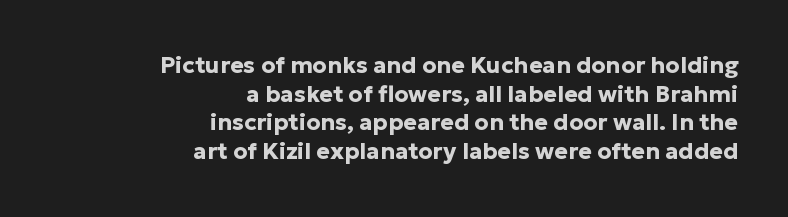
The image shows 23 px bold type, upright; set right-aligned, normal line spacing (1.25x), normal letter spacing, not underlined.
